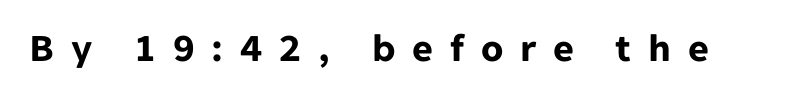
You could not count columns in this text — the font is proportionally spaced. Characters remain perfectly vertical along every line. Heavy, bold letterforms. The area under the type is left untouched. Grotesque or geometric, the face here clearly has no serifs. Observe the wide spacing: letters keep a clear distance from each other.
